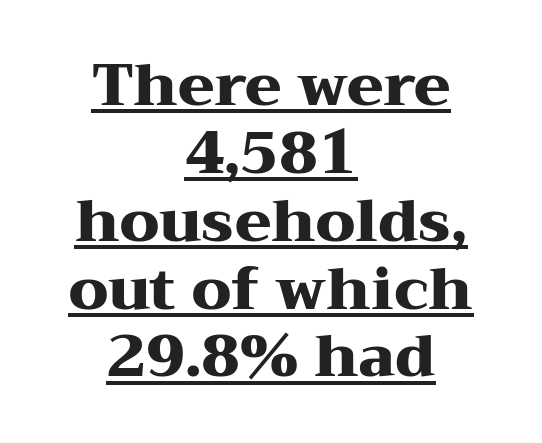
Q: Is the text bold? A: Yes.
Q: Is the text italic (slanted)? A: No, it is upright.
Q: Is the typeface a serif or a sans-serif typeface? A: Serif.
Q: Is the text underlined? A: Yes.
Q: How is the paragraph aligned? A: Centered.
Q: Is the spacing between letters normal or unusually wide? A: Normal.
Q: Is the spacing between lines tight, normal or loose? A: Tight.
Q: Width (condensed, normal, or wide)? A: Wide.
Q: Stroke contrast? A: Medium.
Q: x-height? A: Medium.
Q: Monospaced? A: No.
